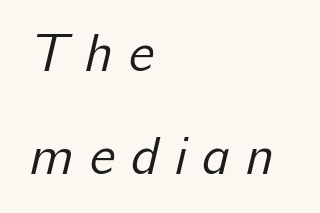
{"serif": "no", "bold": "no", "weight": "regular", "width": "normal", "stroke_contrast": "low", "x_height": "medium", "monospaced": "no", "underline": "no", "align": "left", "line_spacing": "loose", "line_spacing_ratio": 1.91, "letter_spacing": "wide", "letter_spacing_em": 0.29, "glyph_px": 54}
